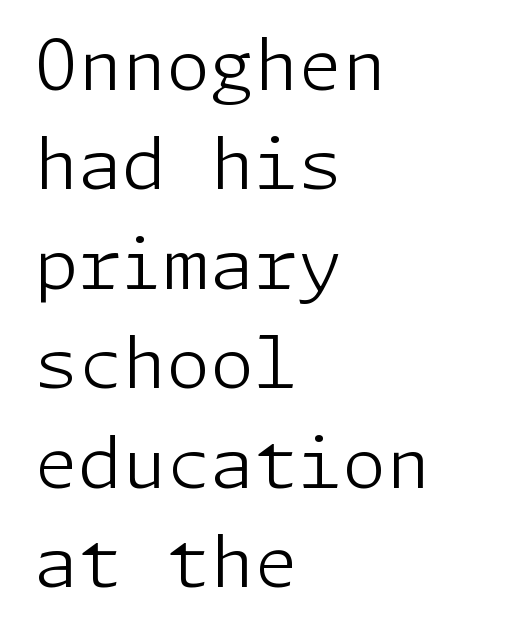
{"serif": "no", "italic": "no", "bold": "no", "weight": "light", "width": "normal", "stroke_contrast": "low", "x_height": "medium", "underline": "no", "align": "left", "line_spacing": "normal", "line_spacing_ratio": 1.4, "letter_spacing": "normal", "letter_spacing_em": 0.0, "glyph_px": 71}
